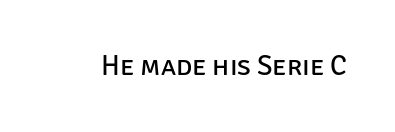
Q: Is the text bold? A: No.
Q: Is the text italic (slanted)? A: No, it is upright.
Q: Is the typeface a serif or a sans-serif typeface? A: Sans-serif.
Q: Is the text underlined? A: No.
Q: Is the spacing between letters normal or unusually wide? A: Normal.
Q: Width (condensed, normal, or wide)? A: Normal.
Q: Stroke contrast? A: Low.
Q: x-height? A: Large.
Q: Monospaced? A: No.
